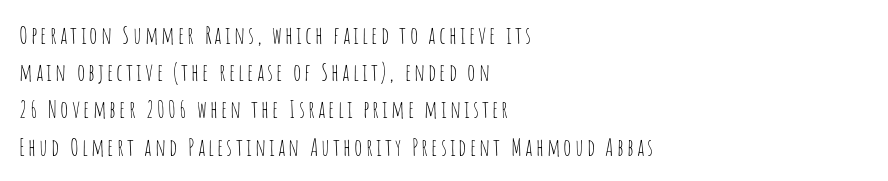
Q: Is the text bold? A: No.
Q: Is the text italic (slanted)? A: No, it is upright.
Q: Is the text underlined? A: No.
Q: How is the paragraph aligned? A: Left-aligned.
Q: Is the spacing between lines tight, normal or loose? A: Normal.
